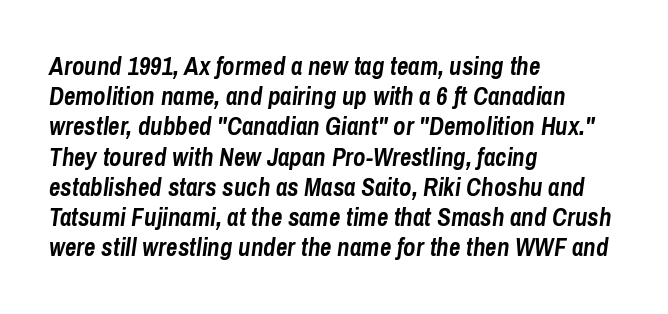
Q: Is the text bold? A: Yes.
Q: Is the text italic (slanted)? A: Yes, it leans right by about 8 degrees.
Q: Is the text underlined? A: No.
Q: How is the paragraph aligned? A: Left-aligned.
Q: Is the spacing between letters normal or unusually wide? A: Normal.
